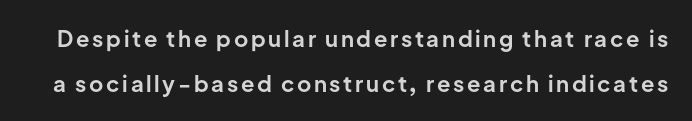
A full-strength bold gives these letters their thick strokes. The rendering uses a large line-height, opening up the rows. Anything drawn beneath the words? Only blank space. If you drew a line through each stem, it would be perfectly vertical.
